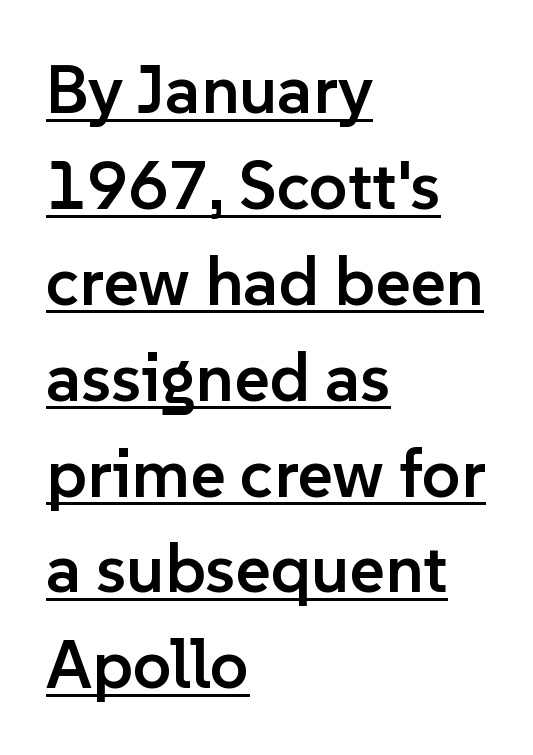
The image shows 68 px semibold sans-serif type, upright; set left-aligned, normal line spacing (1.41x), normal letter spacing, underlined; low stroke contrast and a medium x-height.
